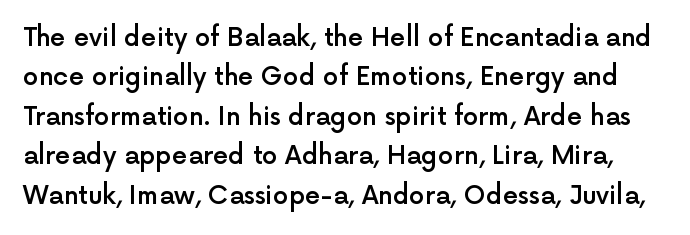
Lines of text with bare space underneath. These lines were composed using upright roman letters. Nobody touched the tracking dial on this one. Evenly set lines give the paragraph a standard silhouette. A fair bit of extra ink — the face is semibold, not bold.
